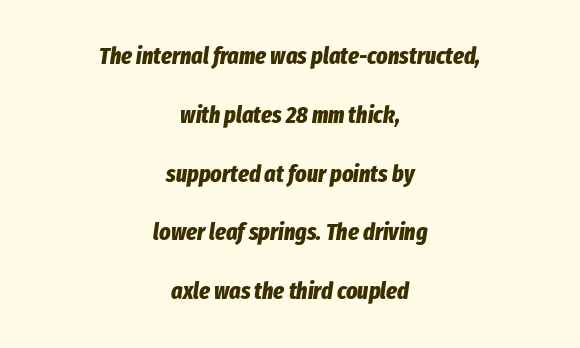
{"italic": "yes", "lean": "right", "slant_degrees": 8, "bold": "yes", "underline": "no", "align": "center", "line_spacing": "loose", "line_spacing_ratio": 2.45, "letter_spacing": "normal", "letter_spacing_em": 0.0, "glyph_px": 24}
